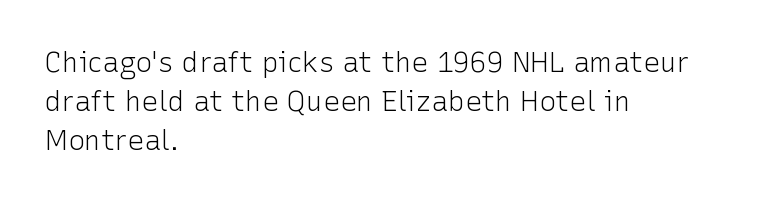
Here the glyphs are tracked normally, forming tight word shapes. Look at the bottom of the vertical strokes: they stop flat, with no serifs. A roman cut, with each character standing at attention. Reading down the column, the eye jumps a familiar distance to each next line. Underlining? Definitely not there. The letters advance in unequal steps, a hallmark of proportional type.
